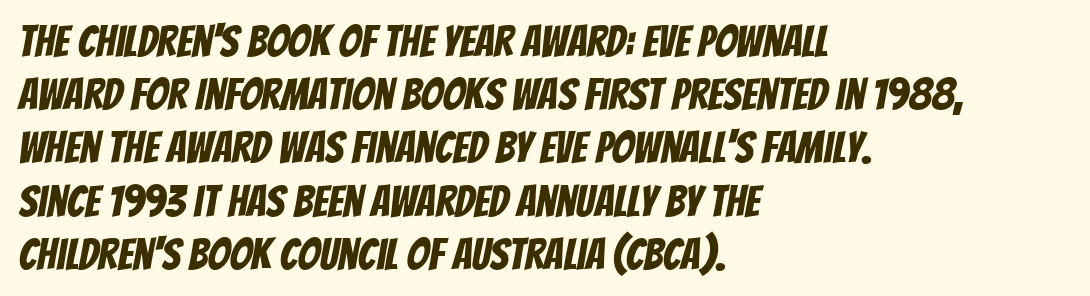
The image shows 44 px condensed sans-serif type; set left-aligned, line spacing 1.21x, normal letter spacing, not underlined; low stroke contrast and a large x-height.
